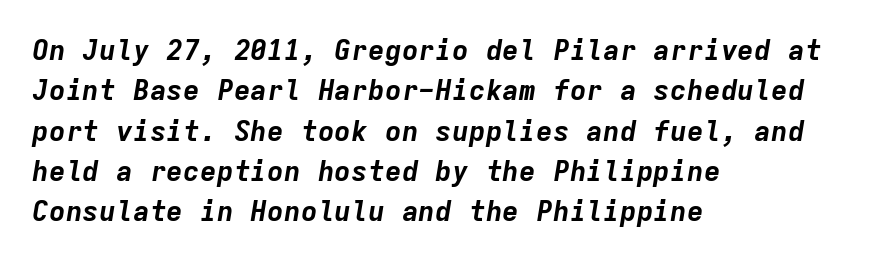
Vertical spacing — default. The face used here is rendered with its standard letterfit. This sample has the even, mechanical cadence of fixed-width lettering. The whole block is typeset with a tilt. Emphasis by weight is at full strength: bold.
